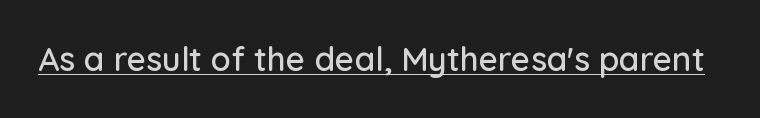
The image shows 33 px sans-serif type, upright; set normal letter spacing, underlined; low stroke contrast and a medium x-height.
